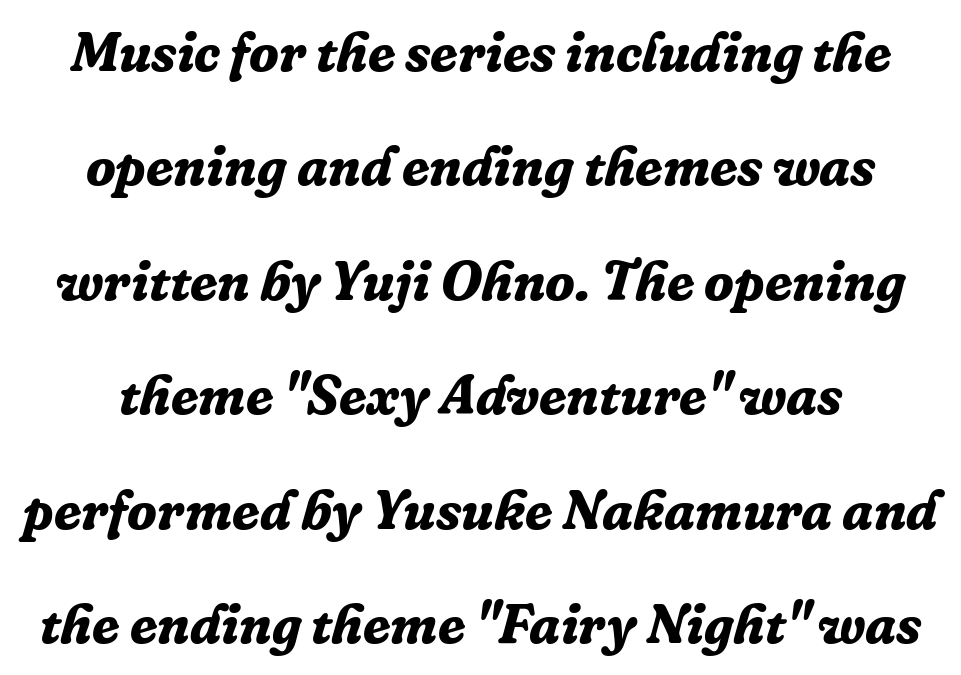
Q: Is the text bold? A: Yes.
Q: Is the text italic (slanted)? A: Yes, it leans right by about 16 degrees.
Q: Is the typeface a serif or a sans-serif typeface? A: Serif.
Q: Is the text underlined? A: No.
Q: Is the spacing between letters normal or unusually wide? A: Normal.
Q: Is the spacing between lines tight, normal or loose? A: Loose.
Q: Width (condensed, normal, or wide)? A: Normal.
Q: Stroke contrast? A: Low.
Q: x-height? A: Medium.
Q: Monospaced? A: No.
